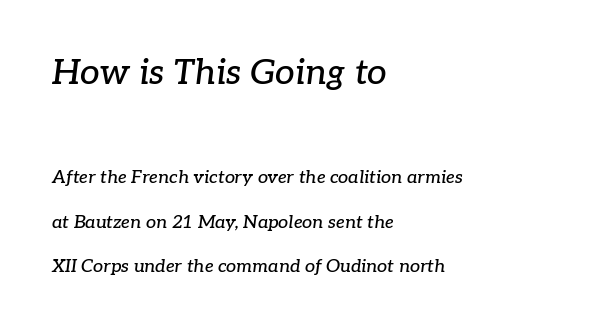
This sample uses a serif face. Alignment: flush left. Notice how the stems are inclined rather than vertical — that's the hallmark of italics. Successive baselines arrive slowly, with a big drop between each.
